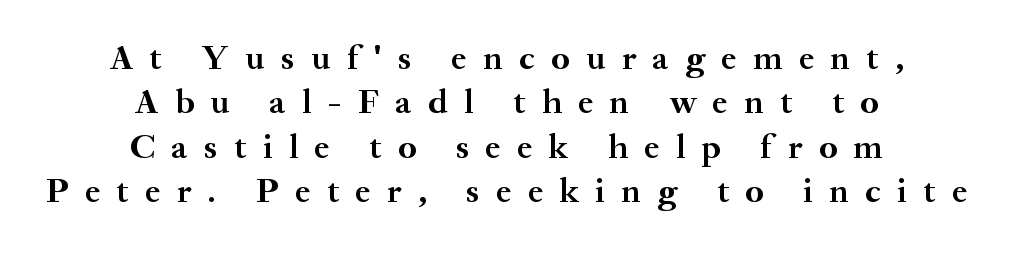
The image shows 35 px semibold serif type, upright; set centered, normal line spacing (1.27x), unusually wide letter spacing (+0.47 em), not underlined; medium stroke contrast and a small x-height.
